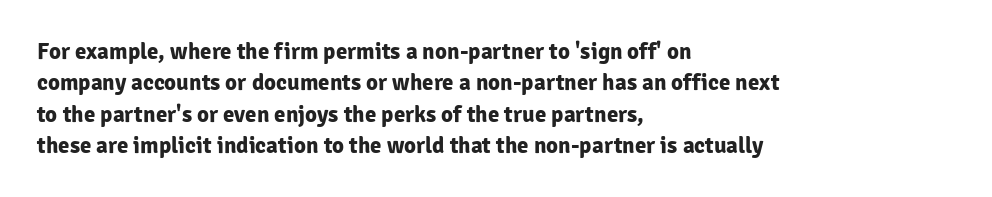
If you drew a line through each stem, it would be perfectly vertical. The face used here has the dense, thick strokes of a bold. All the whitespace from short lines collects on the right. Observe the ordinary spacing: letters are neighbours, not strangers. Rule under the text: the space is simply empty.
